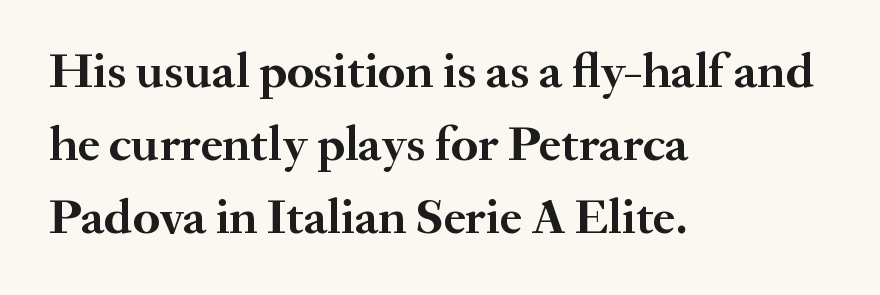
The image shows 50 px semibold serif type, upright; set left-aligned, normal line spacing (1.46x), normal letter spacing, not underlined; medium stroke contrast and a small x-height.
